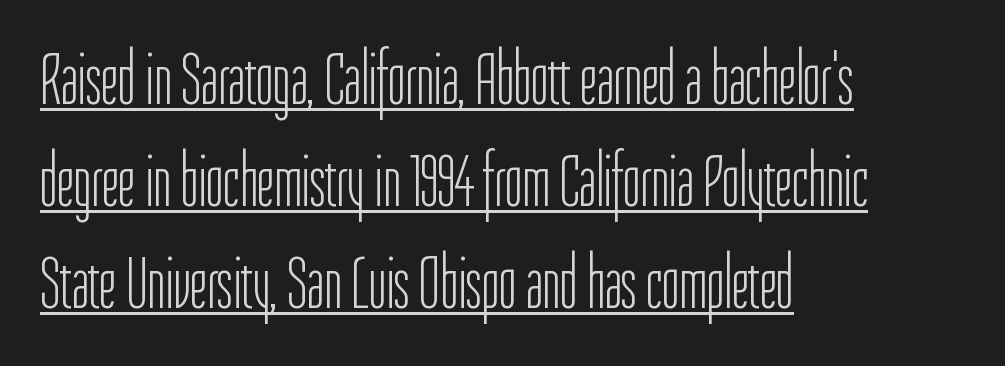
Q: Is the text bold? A: No.
Q: Is the text italic (slanted)? A: No, it is upright.
Q: Is the typeface a serif or a sans-serif typeface? A: Sans-serif.
Q: Is the text underlined? A: Yes.
Q: How is the paragraph aligned? A: Left-aligned.
Q: Is the spacing between letters normal or unusually wide? A: Normal.
Q: Is the spacing between lines tight, normal or loose? A: Normal.
Q: Width (condensed, normal, or wide)? A: Condensed.
Q: Stroke contrast? A: Low.
Q: x-height? A: Medium.
Q: Monospaced? A: No.
